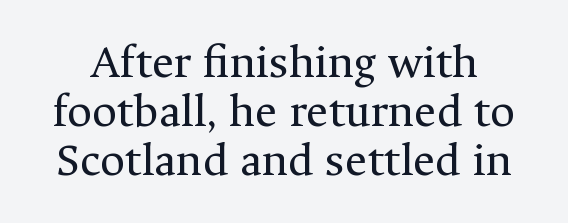
Q: Is the text bold? A: No.
Q: Is the text italic (slanted)? A: No, it is upright.
Q: Is the typeface a serif or a sans-serif typeface? A: Serif.
Q: Is the text underlined? A: No.
Q: Is the spacing between letters normal or unusually wide? A: Normal.
Q: Is the spacing between lines tight, normal or loose? A: Tight.
Q: Width (condensed, normal, or wide)? A: Normal.
Q: Stroke contrast? A: Medium.
Q: x-height? A: Medium.
Q: Monospaced? A: No.
